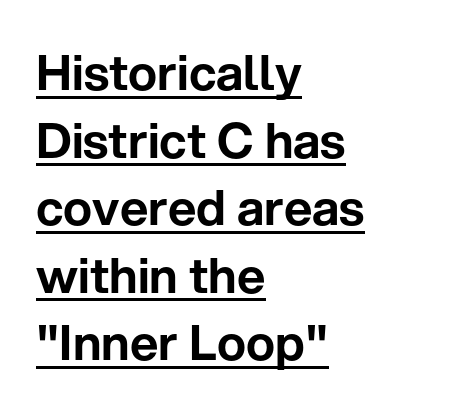
{"serif": "no", "italic": "no", "width": "normal", "stroke_contrast": "low", "x_height": "medium", "monospaced": "no", "underline": "yes", "align": "left", "line_spacing": "normal", "line_spacing_ratio": 1.38, "letter_spacing": "normal", "letter_spacing_em": 0.0, "glyph_px": 49}
